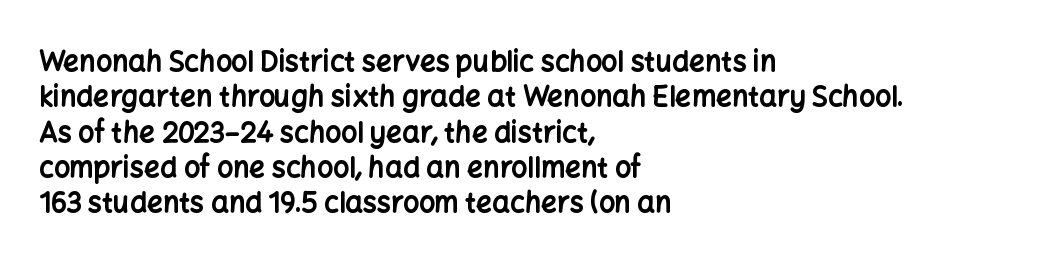
The specimen omits any rule beneath the text block's lines. Characters follow at the spacing the type designer built in. If you measured baseline to baseline, you'd find a middling distance. This rendering uses left alignment, leaving the right contour irregular. Look at the bottom of the vertical strokes: they stop flat, with no serifs.
